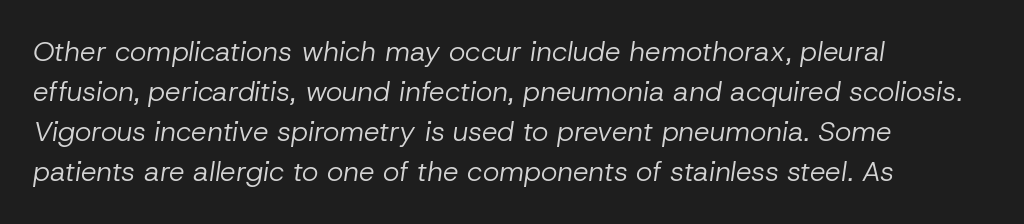
{"italic": "yes", "lean": "right", "slant_degrees": 8, "bold": "no", "weight": "regular", "width": "normal", "stroke_contrast": "low", "x_height": "medium", "monospaced": "no", "underline": "no", "align": "left", "line_spacing": "normal", "line_spacing_ratio": 1.43, "letter_spacing": "normal", "letter_spacing_em": 0.0, "glyph_px": 28}
